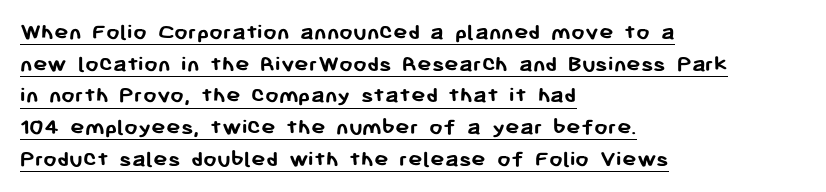
Nope, not italic — everything's standing straight. In terms of letterspacing, this is plain default setting. Like a heading marked for emphasis, these lines bear an underscore. Typesetter's note: full bold, strokes at maximum text heaviness. Vertical spacing — default. The paragraph shown leans on its left margin.
